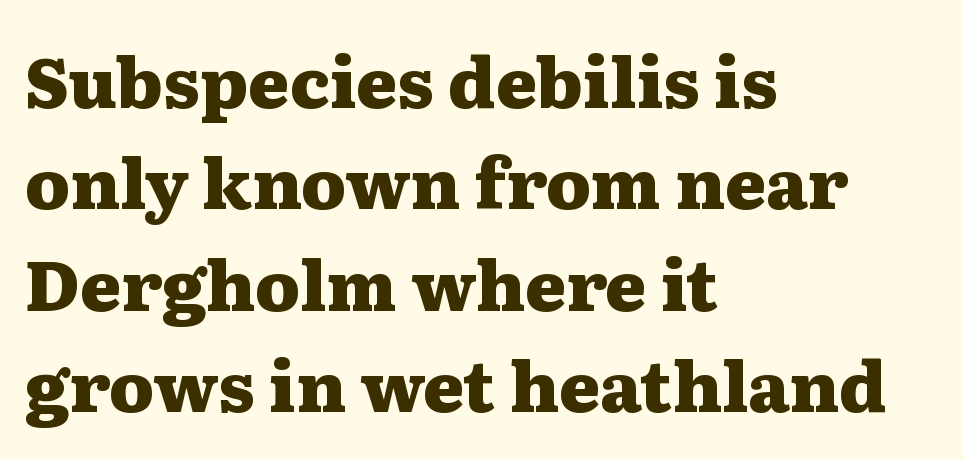
Q: Is the text bold? A: Yes.
Q: Is the text italic (slanted)? A: No, it is upright.
Q: Is the typeface a serif or a sans-serif typeface? A: Serif.
Q: Is the text underlined? A: No.
Q: How is the paragraph aligned? A: Left-aligned.
Q: Is the spacing between letters normal or unusually wide? A: Normal.
Q: Is the spacing between lines tight, normal or loose? A: Normal.
Q: Width (condensed, normal, or wide)? A: Wide.
Q: Stroke contrast? A: Medium.
Q: x-height? A: Medium.
Q: Monospaced? A: No.
